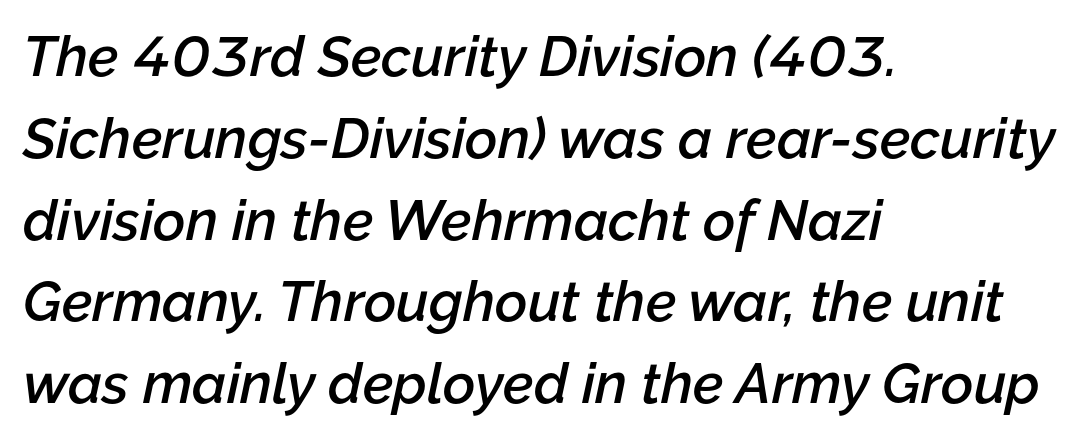
{"italic": "yes", "lean": "right", "slant_degrees": 12, "bold": "semi", "weight": "semibold", "width": "normal", "stroke_contrast": "low", "x_height": "medium", "monospaced": "no", "underline": "no", "align": "left", "line_spacing": "normal", "line_spacing_ratio": 1.46, "letter_spacing": "normal", "letter_spacing_em": 0.0, "glyph_px": 56}
